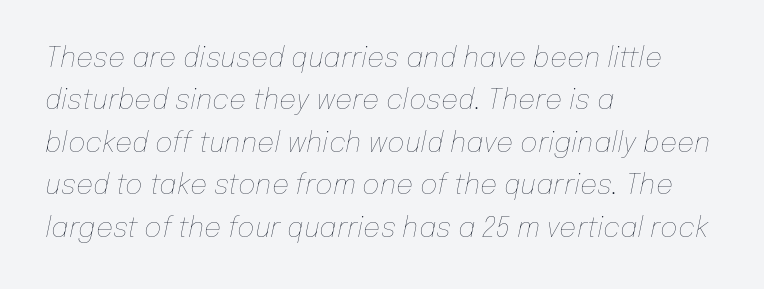
The image shows 27 px text type, italic (leaning right); set left-aligned, normal line spacing (1.57x), normal letter spacing, not underlined.
